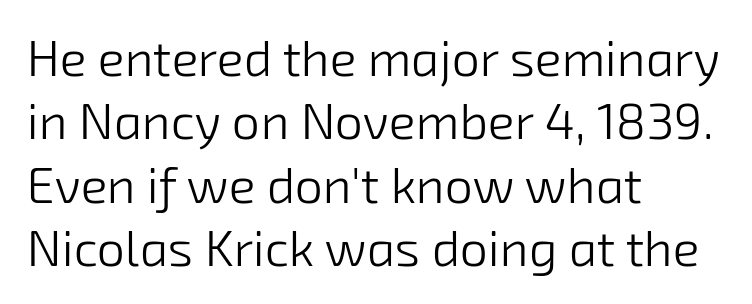
{"serif": "no", "bold": "no", "weight": "light", "width": "normal", "stroke_contrast": "low", "x_height": "medium", "monospaced": "no", "underline": "no", "align": "left", "line_spacing": "normal", "line_spacing_ratio": 1.27, "letter_spacing": "normal", "letter_spacing_em": 0.0, "glyph_px": 50}
